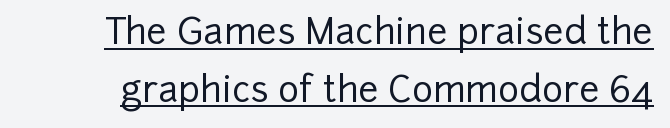
The passage shown stacks its lines at a standard gap. Honestly, the underline is the first thing you notice here. Honestly, the letter spacing is just normal — you wouldn't notice it. Stroke terminals: plain, sans-serif.
